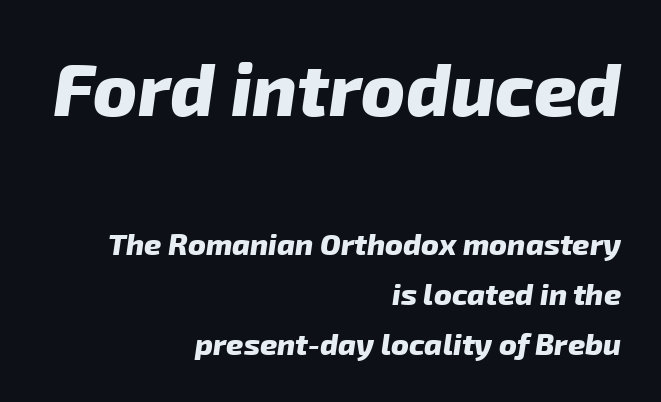
The image shows 74 px heavy sans-serif type; set right-aligned, normal line spacing (1.68x), normal letter spacing, not underlined; the first (top) block is 2.47x larger; low stroke contrast and a medium x-height.
